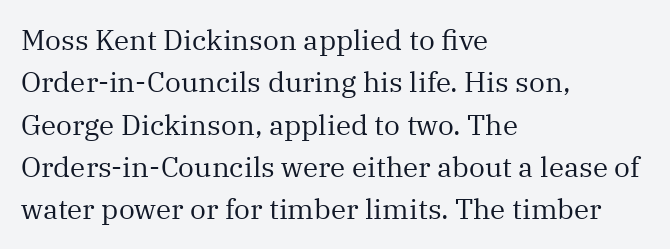
Q: Is the text bold? A: No.
Q: Is the text italic (slanted)? A: No, it is upright.
Q: Is the typeface a serif or a sans-serif typeface? A: Serif.
Q: Is the text underlined? A: No.
Q: How is the paragraph aligned? A: Left-aligned.
Q: Is the spacing between letters normal or unusually wide? A: Normal.
Q: Is the spacing between lines tight, normal or loose? A: Normal.
Q: Width (condensed, normal, or wide)? A: Normal.
Q: Stroke contrast? A: Medium.
Q: x-height? A: Medium.
Q: Monospaced? A: No.
